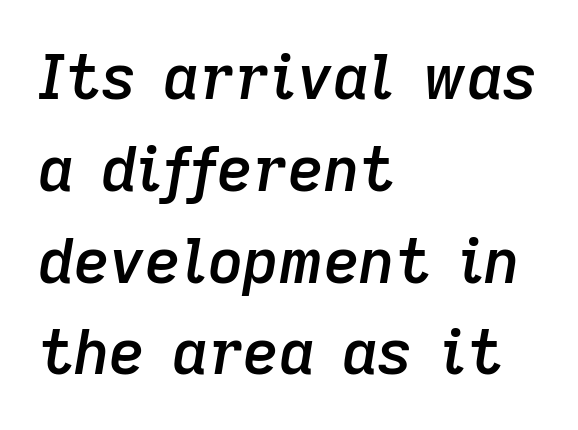
Characters follow at the spacing the type designer built in. Looks like regular typesetting: each glyph gets only the width it needs. Quick note: italic. Summary of weight: moderately heavy, a semibold.
